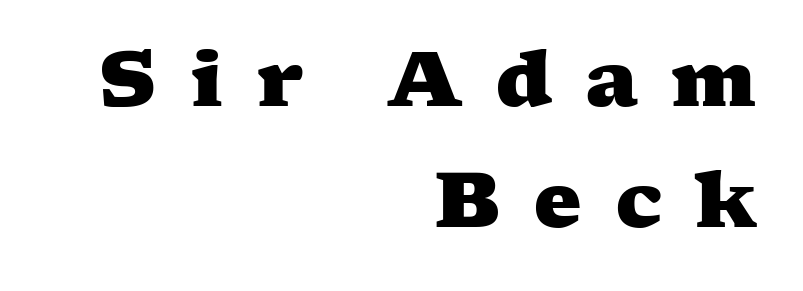
What's the leading like? Ordinary, nothing unusual. Leftover space on each line is placed entirely before the opening word. Stroke terminals: seriffed. Caption: bold face, heavy strokes. Words appear elongated and porous because spacing is wide.
